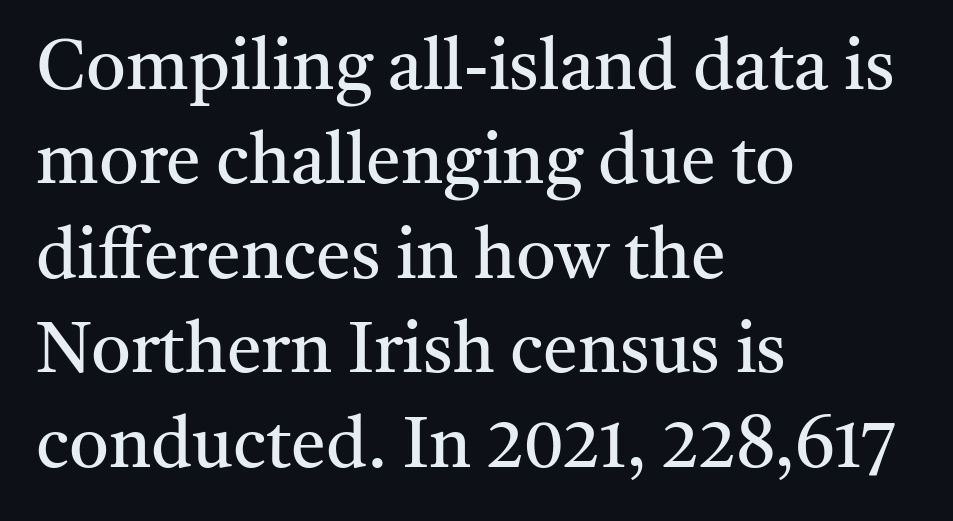
The image shows 70 px regular-weight serif type, upright; set left-aligned, normal line spacing (1.35x), normal letter spacing, not underlined; medium stroke contrast and a medium x-height.
